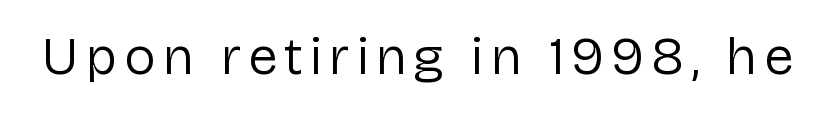
The image shows 53 px regular-weight sans-serif type, upright; set not underlined; low stroke contrast and a medium x-height.
